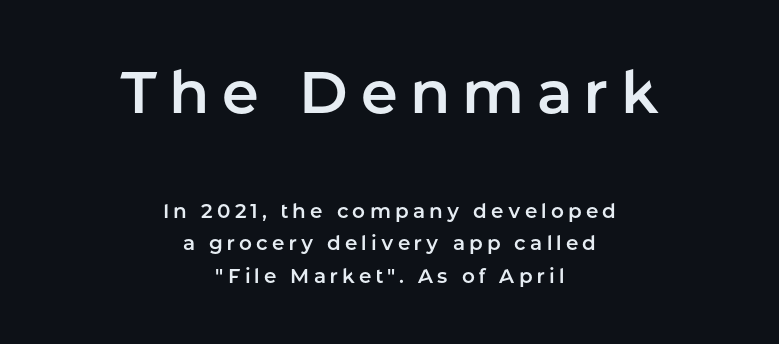
The image shows 59 px sans-serif type, upright; set centered, normal line spacing (1.62x), unusually wide letter spacing (+0.21 em), not underlined; the first (top) block is 2.95x larger; low stroke contrast and a medium x-height.
